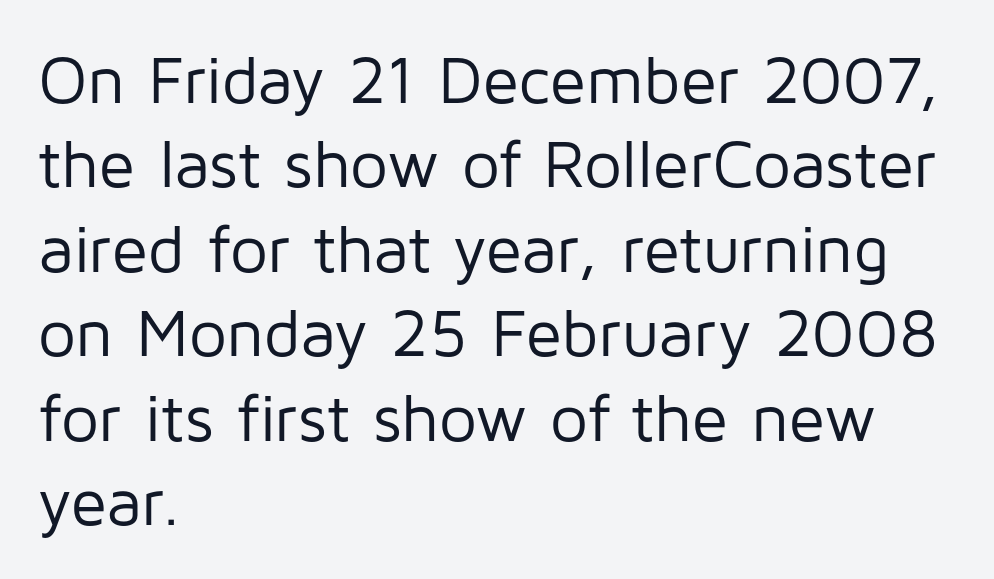
The space between consecutive lines is moderate. Think of a printed novel: that variable character pitch is what you see here. There is no visible air inserted between adjacent glyphs. The compositor pushed each line to the left boundary. Nobody drew a line under any word here. Look at the bottom of the vertical strokes: they stop flat, with no serifs.
